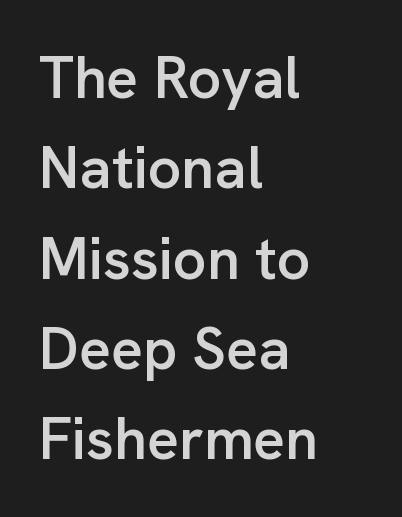
The image shows 59 px semibold sans-serif type, upright; set left-aligned, normal line spacing (1.53x), normal letter spacing, not underlined; low stroke contrast and a medium x-height.
